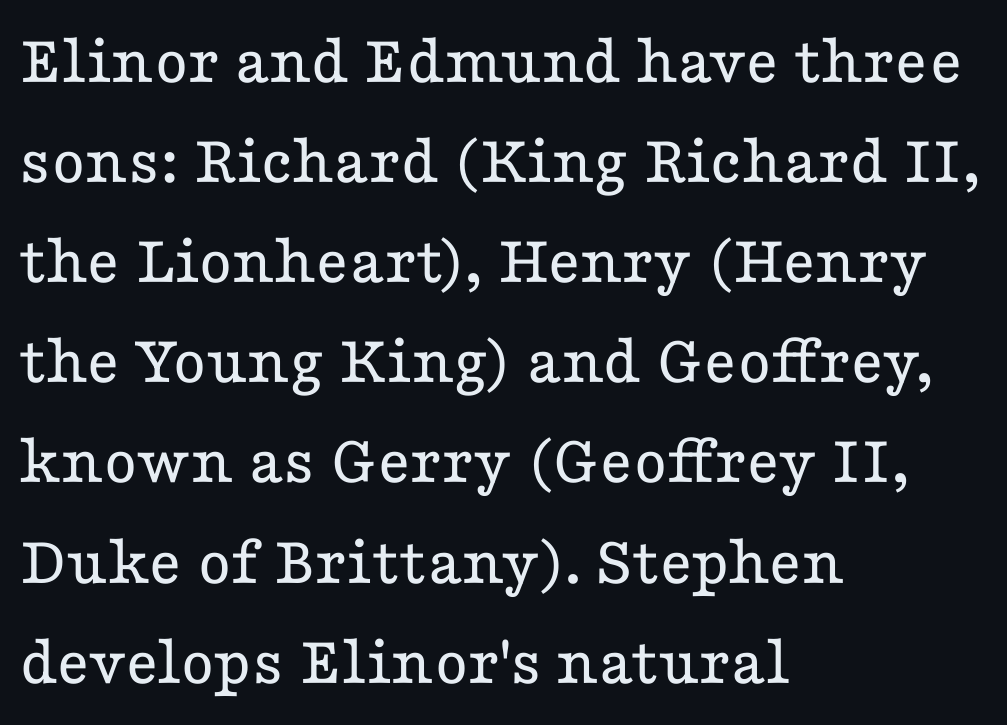
Old-style or modern, the face here clearly has serifs. Casual observation: everything's shoved over to the left. The strokes are not fattened; the text isn't bold. The passage shown stacks its lines at a standard gap. Does the lettering tilt? It doesn't — this is upright. You could call the tracking neutral — neither tight nor loose.
